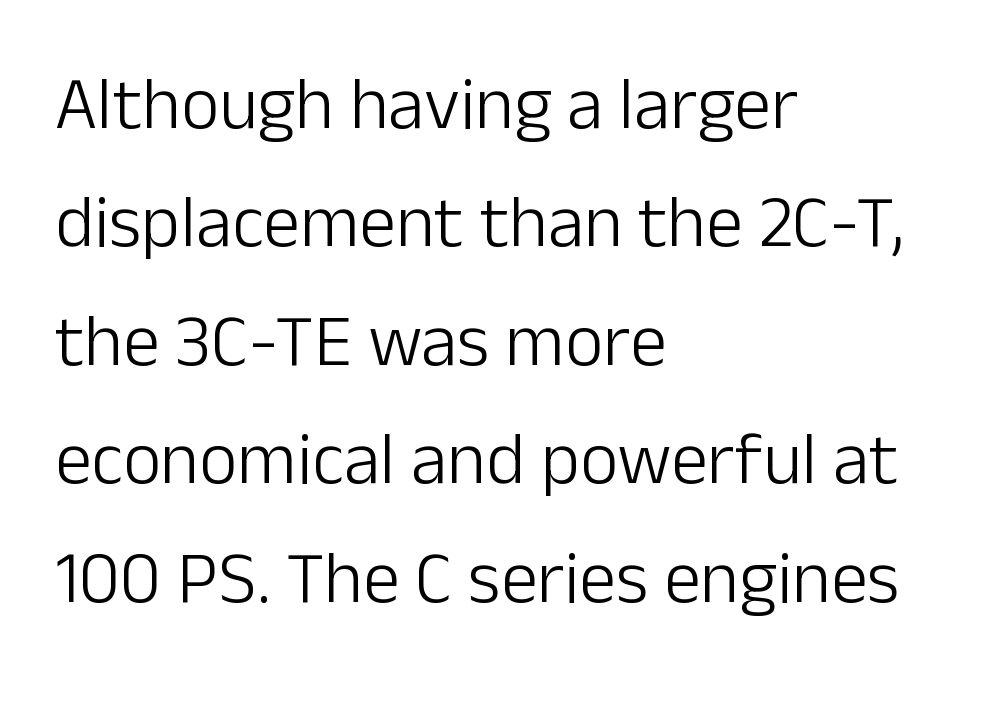
{"serif": "no", "italic": "no", "bold": "no", "weight": "light", "width": "normal", "stroke_contrast": "low", "x_height": "medium", "monospaced": "no", "underline": "no", "align": "left", "line_spacing": "normal", "line_spacing_ratio": 1.6, "letter_spacing": "normal", "letter_spacing_em": 0.0, "glyph_px": 74}
